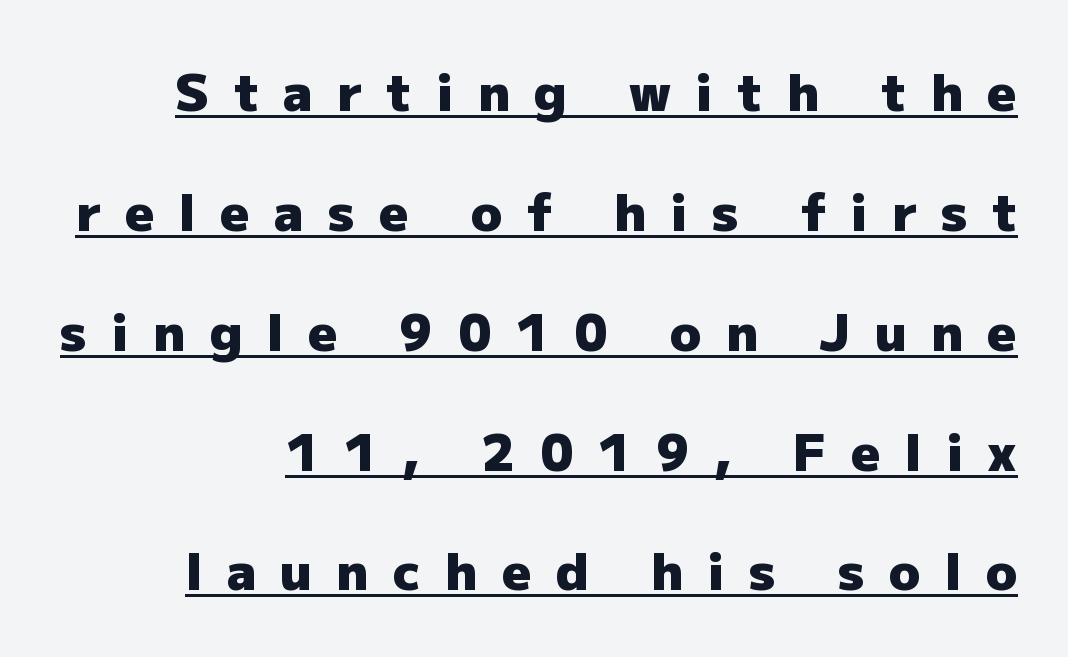
{"serif": "no", "italic": "no", "bold": "yes", "weight": "heavy", "width": "normal", "stroke_contrast": "low", "x_height": "medium", "monospaced": "no", "underline": "yes", "align": "right", "line_spacing": "loose", "line_spacing_ratio": 2.35, "letter_spacing": "wide", "letter_spacing_em": 0.48, "glyph_px": 51}
